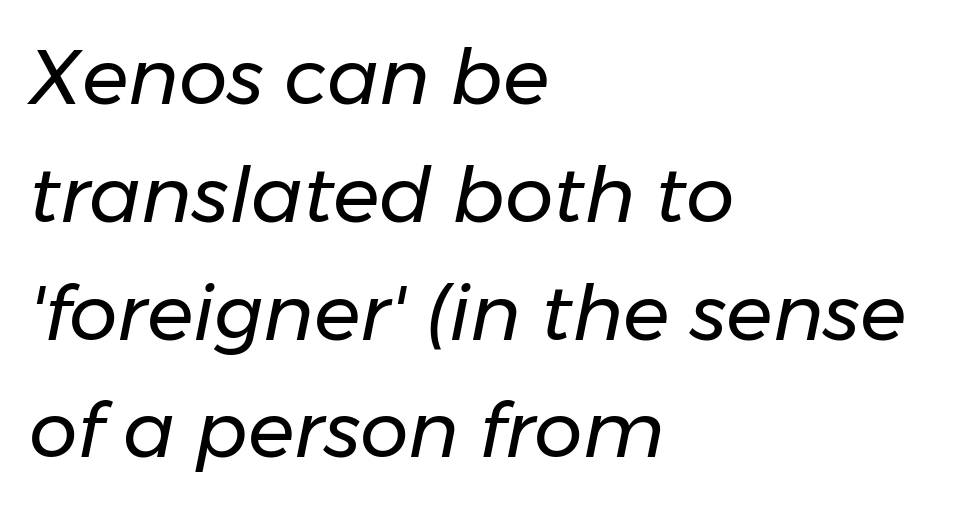
Q: Is the text bold? A: No.
Q: Is the text italic (slanted)? A: Yes, it leans right by about 11 degrees.
Q: Is the text underlined? A: No.
Q: How is the paragraph aligned? A: Left-aligned.
Q: Is the spacing between letters normal or unusually wide? A: Normal.
Q: Is the spacing between lines tight, normal or loose? A: Normal.
Q: Width (condensed, normal, or wide)? A: Normal.
Q: Stroke contrast? A: Low.
Q: x-height? A: Medium.
Q: Monospaced? A: No.
